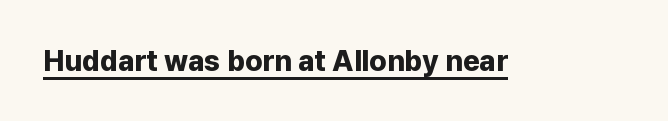
{"serif": "no", "italic": "no", "bold": "yes", "weight": "bold", "width": "normal", "stroke_contrast": "low", "x_height": "medium", "monospaced": "no", "underline": "yes", "letter_spacing": "normal", "letter_spacing_em": 0.0, "glyph_px": 29}
